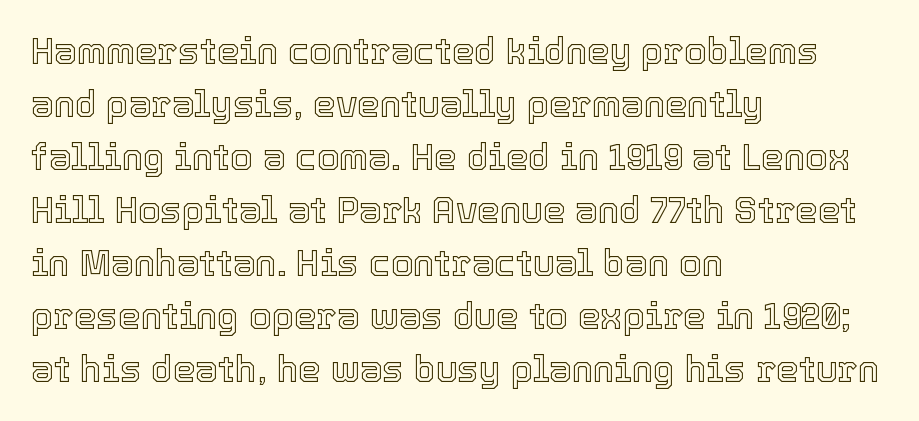
Q: Is the text italic (slanted)? A: No, it is upright.
Q: Is the text underlined? A: No.
Q: How is the paragraph aligned? A: Left-aligned.
Q: Is the spacing between letters normal or unusually wide? A: Normal.
Q: Is the spacing between lines tight, normal or loose? A: Normal.
Q: Width (condensed, normal, or wide)? A: Normal.
Q: x-height? A: Medium.
Q: Monospaced? A: No.
